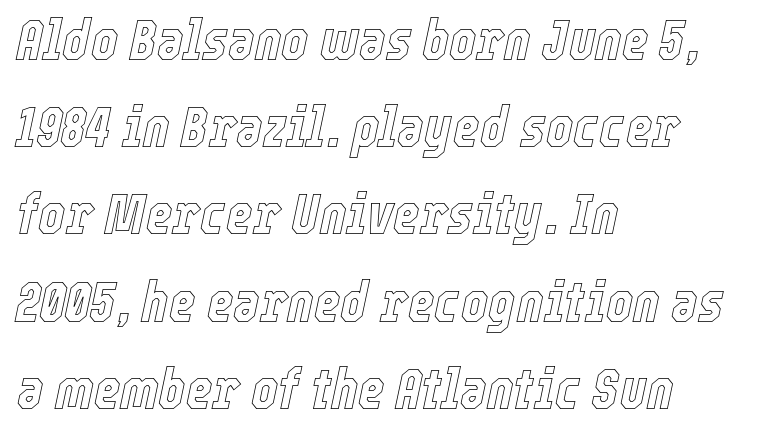
{"italic": "yes", "lean": "right", "slant_degrees": 12, "width": "condensed", "x_height": "medium", "monospaced": "no", "underline": "no", "align": "left", "line_spacing": "normal", "line_spacing_ratio": 1.53, "letter_spacing": "normal", "letter_spacing_em": 0.0, "glyph_px": 57}
